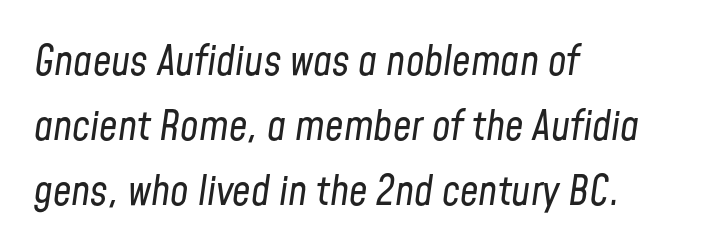
{"italic": "yes", "lean": "right", "slant_degrees": 8, "bold": "no", "weight": "regular", "width": "condensed", "stroke_contrast": "low", "x_height": "medium", "monospaced": "no", "underline": "no", "align": "left", "line_spacing": "normal", "line_spacing_ratio": 1.58, "letter_spacing": "normal", "letter_spacing_em": 0.0, "glyph_px": 41}
